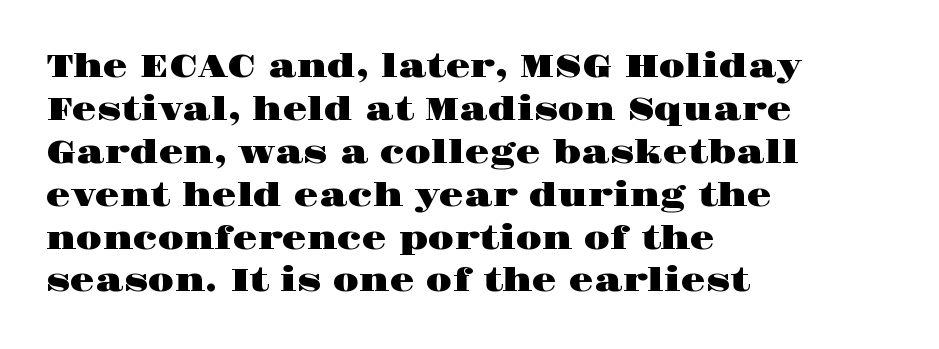
{"serif": "yes", "italic": "no", "width": "wide", "stroke_contrast": "high", "x_height": "large", "monospaced": "no", "underline": "no", "align": "left", "line_spacing": "normal", "line_spacing_ratio": 1.34, "letter_spacing": "normal", "letter_spacing_em": 0.0, "glyph_px": 32}
